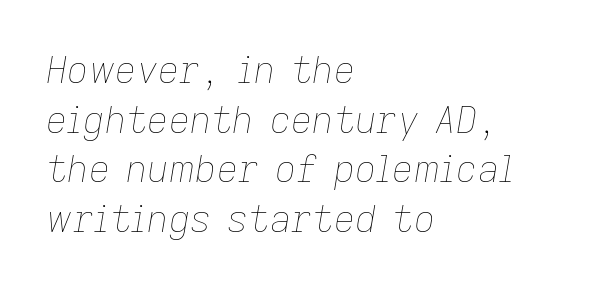
Q: Is the text bold? A: No.
Q: Is the text italic (slanted)? A: Yes, it leans right by about 9 degrees.
Q: Is the text underlined? A: No.
Q: How is the paragraph aligned? A: Left-aligned.
Q: Is the spacing between letters normal or unusually wide? A: Normal.
Q: Is the spacing between lines tight, normal or loose? A: Normal.
Q: Width (condensed, normal, or wide)? A: Normal.
Q: Stroke contrast? A: Low.
Q: x-height? A: Medium.
Q: Monospaced? A: No.
